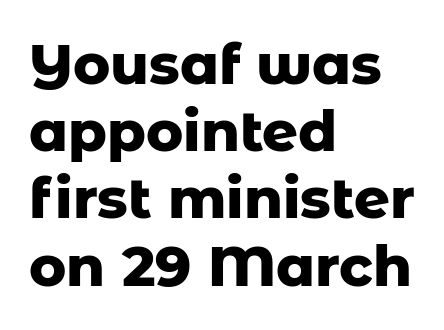
Q: Is the text bold? A: Yes.
Q: Is the text italic (slanted)? A: No, it is upright.
Q: Is the typeface a serif or a sans-serif typeface? A: Sans-serif.
Q: Is the text underlined? A: No.
Q: How is the paragraph aligned? A: Left-aligned.
Q: Is the spacing between letters normal or unusually wide? A: Normal.
Q: Width (condensed, normal, or wide)? A: Normal.
Q: Stroke contrast? A: Low.
Q: x-height? A: Medium.
Q: Monospaced? A: No.
